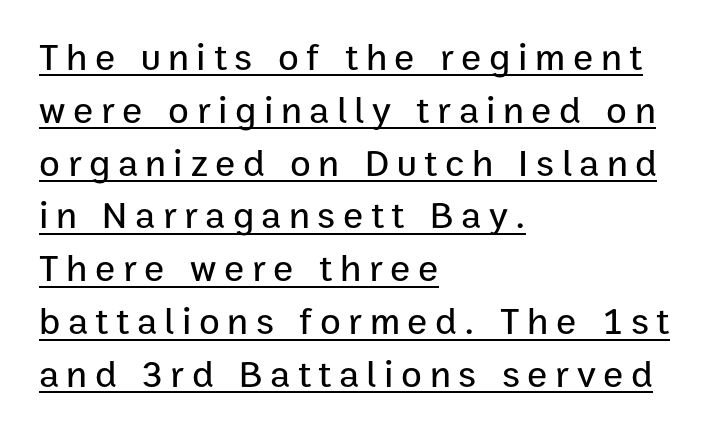
Q: Is the text italic (slanted)? A: No, it is upright.
Q: Is the typeface a serif or a sans-serif typeface? A: Sans-serif.
Q: Is the text underlined? A: Yes.
Q: How is the paragraph aligned? A: Left-aligned.
Q: Is the spacing between letters normal or unusually wide? A: Unusually wide.
Q: Is the spacing between lines tight, normal or loose? A: Normal.
Q: Width (condensed, normal, or wide)? A: Normal.
Q: Stroke contrast? A: Low.
Q: x-height? A: Medium.
Q: Monospaced? A: No.
